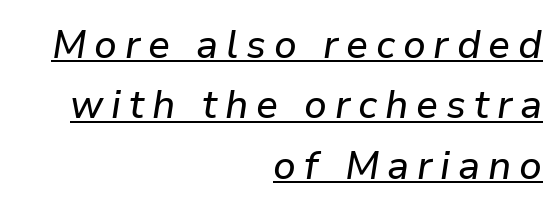
The image shows 39 px text type, italic (leaning right); set right-aligned, normal line spacing (1.55x), unusually wide letter spacing (+0.2 em), underlined; low stroke contrast and a medium x-height.
